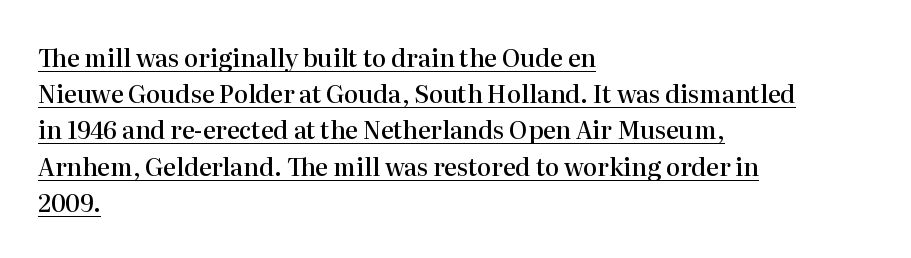
The image shows 24 px text type, upright; set left-aligned, normal line spacing (1.51x), normal letter spacing, underlined.
